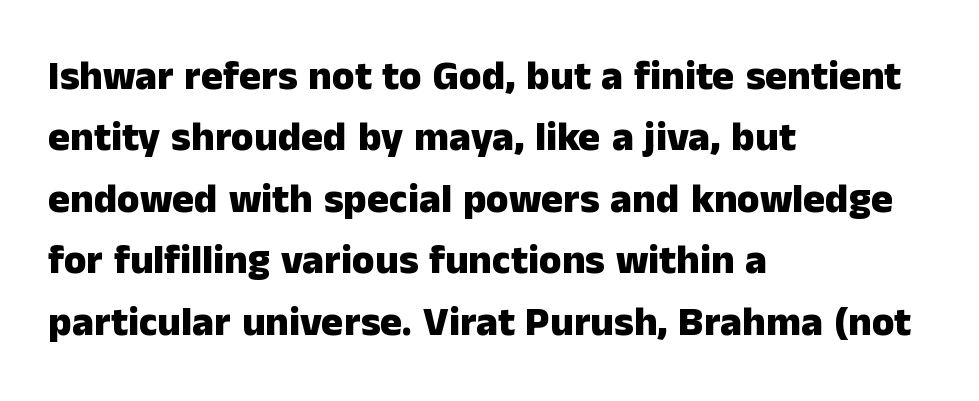
{"serif": "no", "italic": "no", "bold": "yes", "weight": "heavy", "width": "normal", "stroke_contrast": "low", "x_height": "medium", "monospaced": "no", "underline": "no", "align": "left", "line_spacing": "normal", "line_spacing_ratio": 1.5, "letter_spacing": "normal", "letter_spacing_em": 0.0, "glyph_px": 41}
